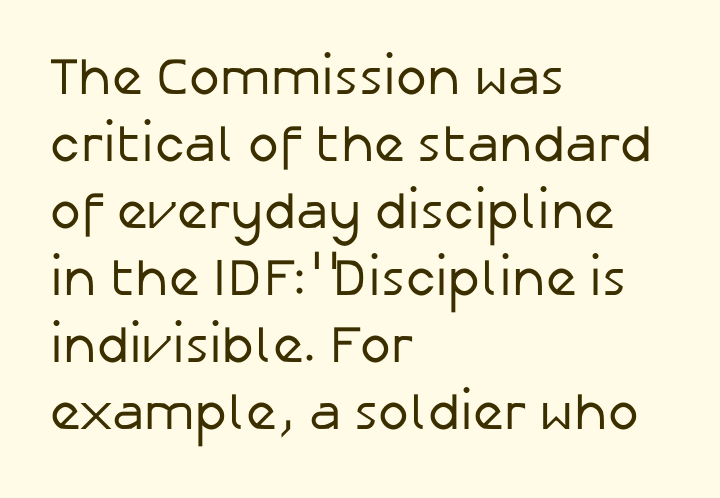
{"serif": "no", "italic": "no", "bold": "no", "weight": "regular", "width": "normal", "stroke_contrast": "low", "x_height": "medium", "monospaced": "no", "underline": "no", "align": "left", "line_spacing": "normal", "line_spacing_ratio": 1.29, "letter_spacing": "normal", "letter_spacing_em": 0.0, "glyph_px": 52}
